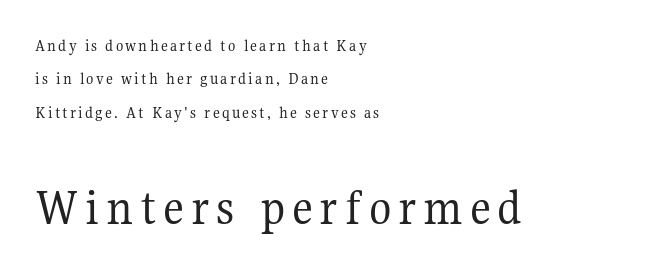
Quick note: underline off. These glyphs show unthickened strokes, regular width or finer. The rag falls on the right side of this text block. The rendering enlarges the type as you move from the upper chunk to the lower.
